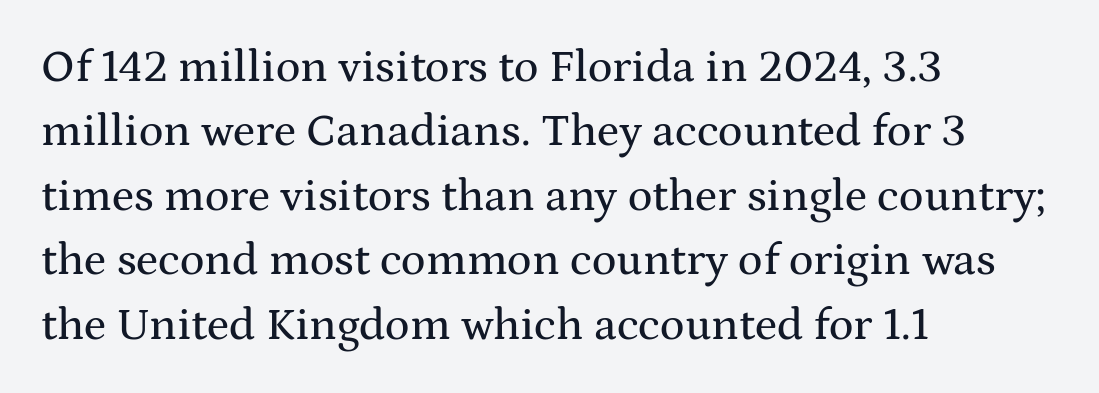
The image shows 46 px wide serif type, upright; set left-aligned, normal line spacing (1.4x), normal letter spacing, not underlined; medium stroke contrast and a medium x-height.
